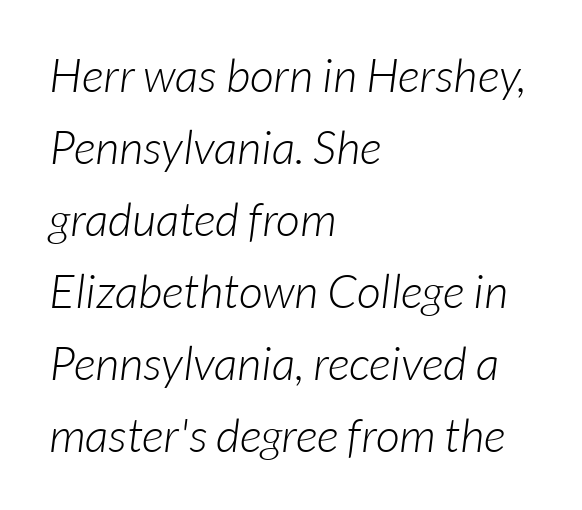
Q: Is the text bold? A: No.
Q: Is the typeface a serif or a sans-serif typeface? A: Sans-serif.
Q: Is the text underlined? A: No.
Q: How is the paragraph aligned? A: Left-aligned.
Q: Is the spacing between letters normal or unusually wide? A: Normal.
Q: Is the spacing between lines tight, normal or loose? A: Normal.
Q: Width (condensed, normal, or wide)? A: Normal.
Q: Stroke contrast? A: Low.
Q: x-height? A: Medium.
Q: Monospaced? A: No.
